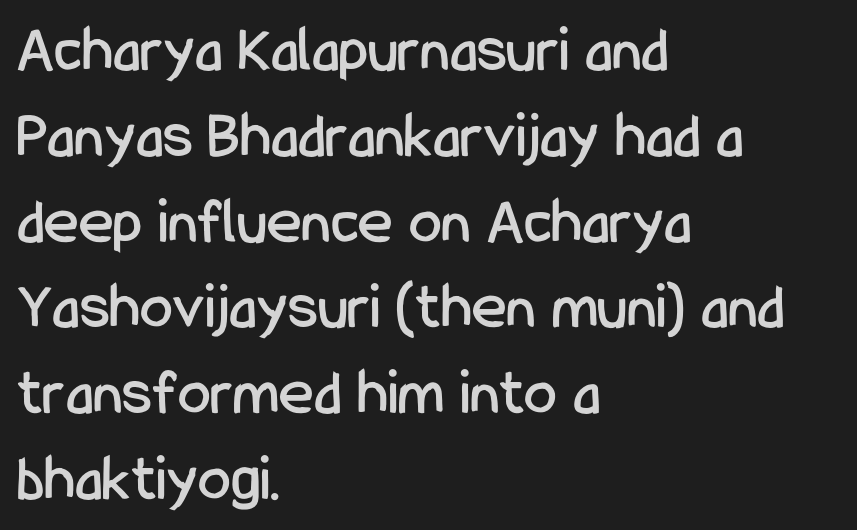
Q: Is the text italic (slanted)? A: No, it is upright.
Q: Is the typeface a serif or a sans-serif typeface? A: Sans-serif.
Q: Is the text underlined? A: No.
Q: How is the paragraph aligned? A: Left-aligned.
Q: Is the spacing between letters normal or unusually wide? A: Normal.
Q: Is the spacing between lines tight, normal or loose? A: Normal.
Q: Width (condensed, normal, or wide)? A: Condensed.
Q: Stroke contrast? A: Low.
Q: x-height? A: Medium.
Q: Monospaced? A: No.
